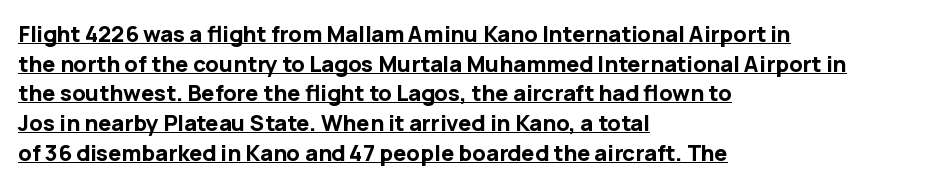
{"italic": "no", "bold": "yes", "underline": "yes", "align": "left", "line_spacing": "normal", "line_spacing_ratio": 1.35, "letter_spacing": "normal", "letter_spacing_em": 0.0, "glyph_px": 22}
